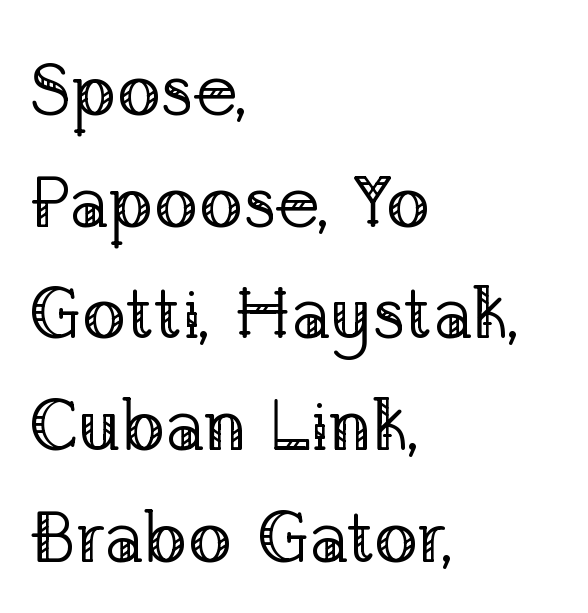
Weight: not bold — regular or lighter. Letters rest on an invisible, unmarked baseline. The letters stand upright; this is a roman face. A classic flush-left, rag-right setting is used for this passage. Spacing verdict: proportional, widths tailored to each character. Short note: letters normally spaced.
